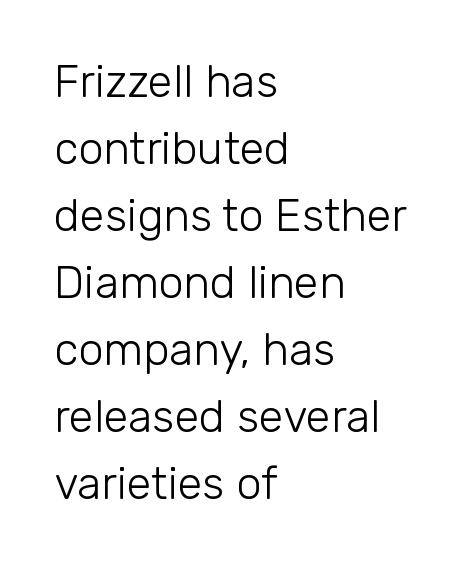
Q: Is the text bold? A: No.
Q: Is the text italic (slanted)? A: No, it is upright.
Q: Is the typeface a serif or a sans-serif typeface? A: Sans-serif.
Q: Is the text underlined? A: No.
Q: How is the paragraph aligned? A: Left-aligned.
Q: Is the spacing between letters normal or unusually wide? A: Normal.
Q: Is the spacing between lines tight, normal or loose? A: Normal.
Q: Width (condensed, normal, or wide)? A: Normal.
Q: Stroke contrast? A: Low.
Q: x-height? A: Medium.
Q: Monospaced? A: No.
